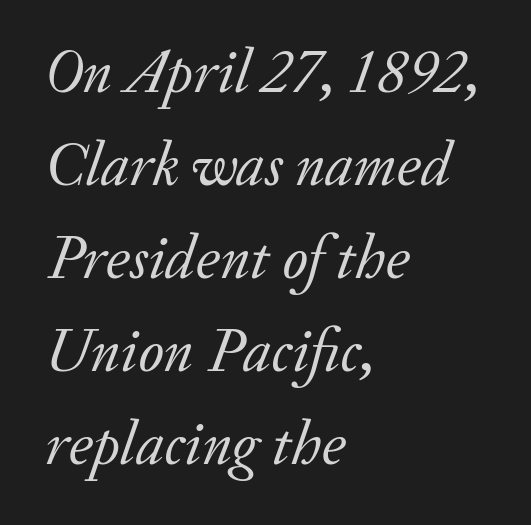
The paragraph shown leans on its left margin. Look at the tracking — it's just the regular setting, nothing added. A typesetter would mark this as italic. The passage shown is typeset with a serif family. Letters have the restrained weight of plain body copy at most. Successive baselines arrive at the customary interval.
